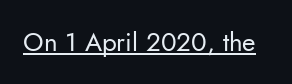
Short note: letters normally spaced. Is this a heavy cut? Hardly; it is regular or lighter. This sample uses an upright cut, with every glyph sitting square on the baseline. Is there an underline? Yes — a line sits under the letters.
